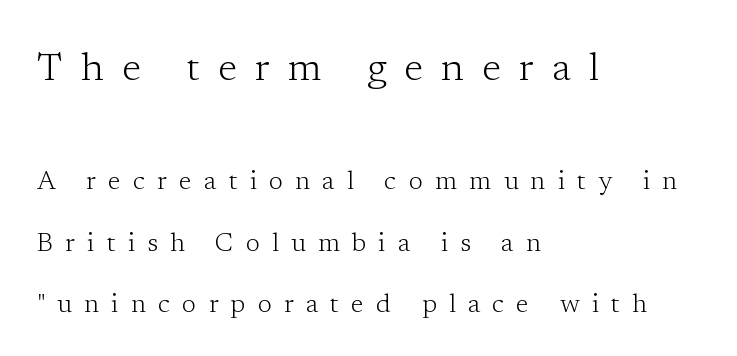
Q: Is the text bold? A: No.
Q: Is the text italic (slanted)? A: No, it is upright.
Q: Is the typeface a serif or a sans-serif typeface? A: Serif.
Q: Is the text underlined? A: No.
Q: How is the paragraph aligned? A: Left-aligned.
Q: Is the spacing between letters normal or unusually wide? A: Unusually wide.
Q: Is the spacing between lines tight, normal or loose? A: Loose.
Q: Which block of text is set in a larger size, the first (top) or the second (bottom)? A: The first (top) one.
Q: Width (condensed, normal, or wide)? A: Normal.
Q: Stroke contrast? A: Low.
Q: x-height? A: Medium.
Q: Monospaced? A: No.
